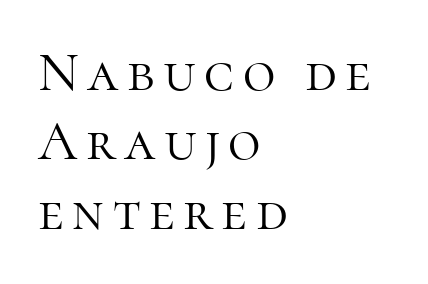
{"serif": "yes", "italic": "no", "bold": "no", "weight": "light", "width": "normal", "stroke_contrast": "high", "x_height": "medium", "monospaced": "no", "underline": "no", "align": "left", "line_spacing_ratio": 1.24, "glyph_px": 56}
